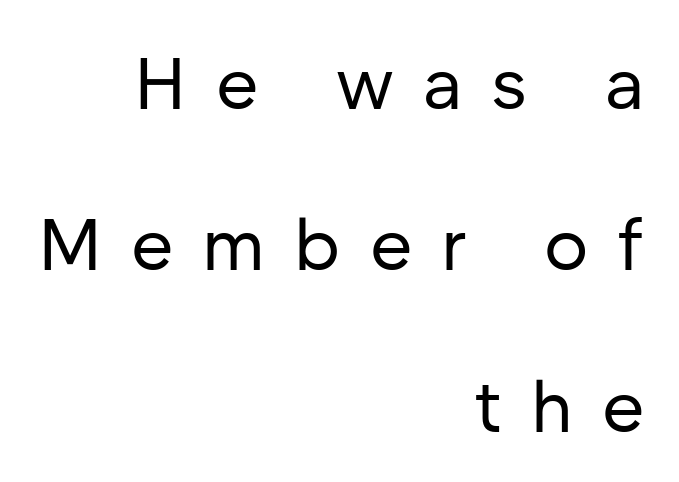
Q: Is the text bold? A: No.
Q: Is the text italic (slanted)? A: No, it is upright.
Q: Is the typeface a serif or a sans-serif typeface? A: Sans-serif.
Q: Is the text underlined? A: No.
Q: How is the paragraph aligned? A: Right-aligned.
Q: Is the spacing between letters normal or unusually wide? A: Unusually wide.
Q: Is the spacing between lines tight, normal or loose? A: Loose.
Q: Width (condensed, normal, or wide)? A: Normal.
Q: Stroke contrast? A: Low.
Q: x-height? A: Medium.
Q: Monospaced? A: No.
